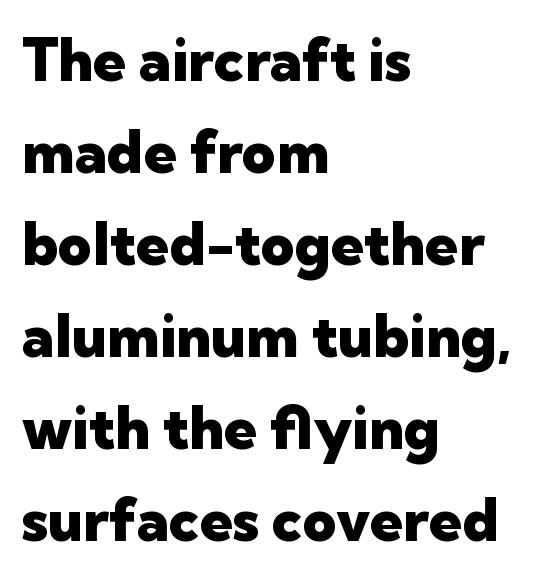
{"serif": "no", "italic": "no", "bold": "yes", "weight": "heavy", "width": "normal", "stroke_contrast": "low", "x_height": "medium", "monospaced": "no", "underline": "no", "align": "left", "line_spacing": "normal", "line_spacing_ratio": 1.56, "letter_spacing": "normal", "letter_spacing_em": 0.0, "glyph_px": 59}
